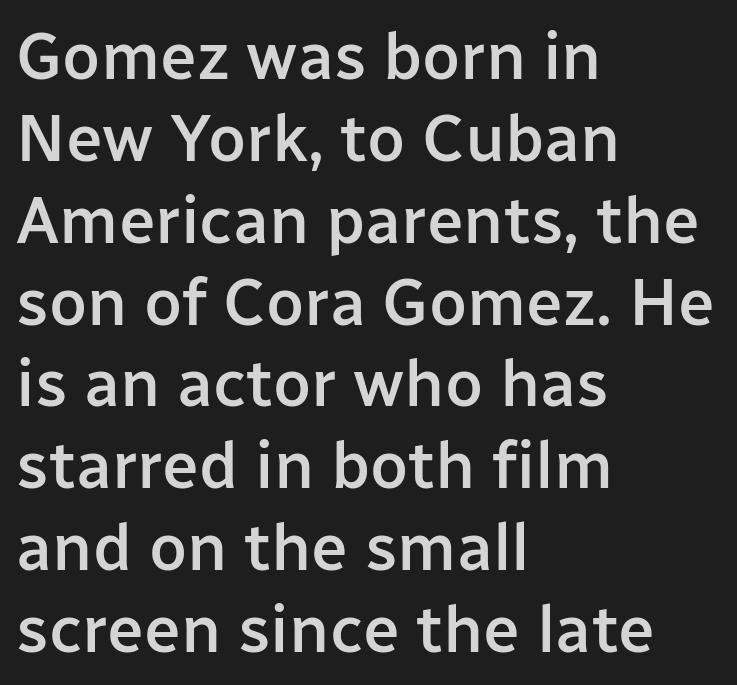
The image shows 66 px semibold sans-serif type, upright; set left-aligned, line spacing 1.24x, normal letter spacing, not underlined; low stroke contrast and a medium x-height.
